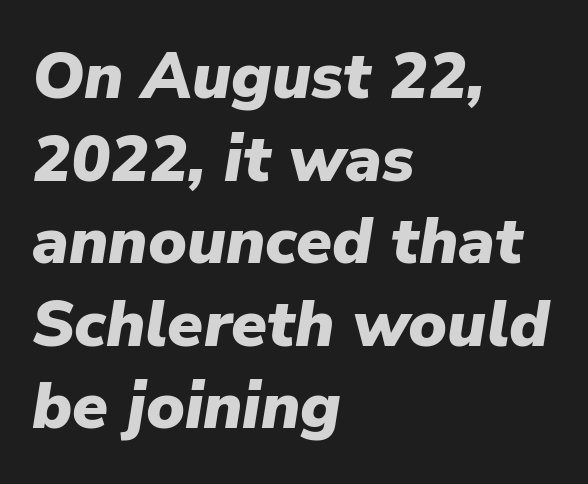
The image shows 65 px heavy type, italic (leaning right); set left-aligned, normal line spacing (1.27x), normal letter spacing, not underlined; low stroke contrast and a medium x-height.
